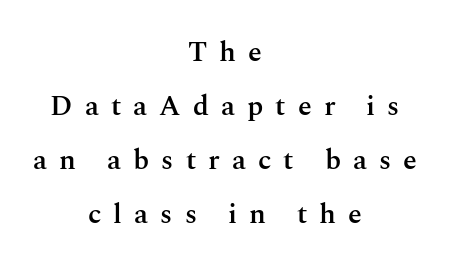
The image shows 28 px semibold serif type, upright; set centered, loose line spacing (1.93x), unusually wide letter spacing (+0.43 em), not underlined; medium stroke contrast and a medium x-height.
